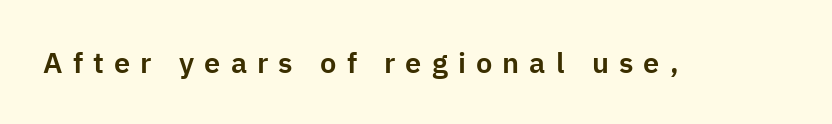
The image shows 29 px sans-serif type, upright; set unusually wide letter spacing (+0.35 em), not underlined; low stroke contrast and a medium x-height.
